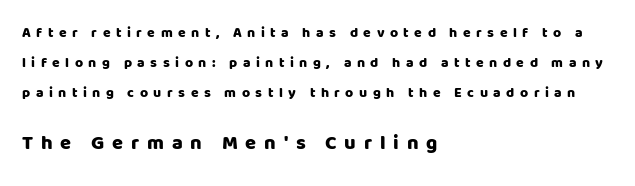
{"italic": "no", "underline": "no", "align": "left", "line_spacing": "loose", "line_spacing_ratio": 2.15, "letter_spacing": "wide", "letter_spacing_em": 0.39, "larger_block": "second", "size_ratio": 1.43, "glyph_px": 20}
